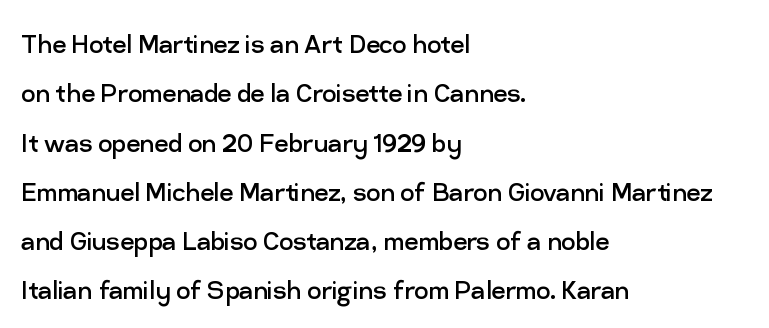
{"serif": "no", "italic": "no", "bold": "no", "weight": "regular", "width": "normal", "stroke_contrast": "low", "x_height": "medium", "monospaced": "no", "underline": "no", "align": "left", "line_spacing": "normal", "line_spacing_ratio": 1.59, "letter_spacing": "normal", "letter_spacing_em": 0.0, "glyph_px": 31}
